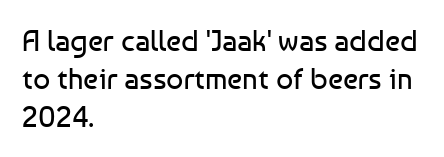
Q: Is the text bold? A: No.
Q: Is the text italic (slanted)? A: No, it is upright.
Q: Is the typeface a serif or a sans-serif typeface? A: Sans-serif.
Q: Is the text underlined? A: No.
Q: How is the paragraph aligned? A: Left-aligned.
Q: Is the spacing between letters normal or unusually wide? A: Normal.
Q: Is the spacing between lines tight, normal or loose? A: Normal.
Q: Width (condensed, normal, or wide)? A: Normal.
Q: Stroke contrast? A: Low.
Q: x-height? A: Medium.
Q: Monospaced? A: No.
